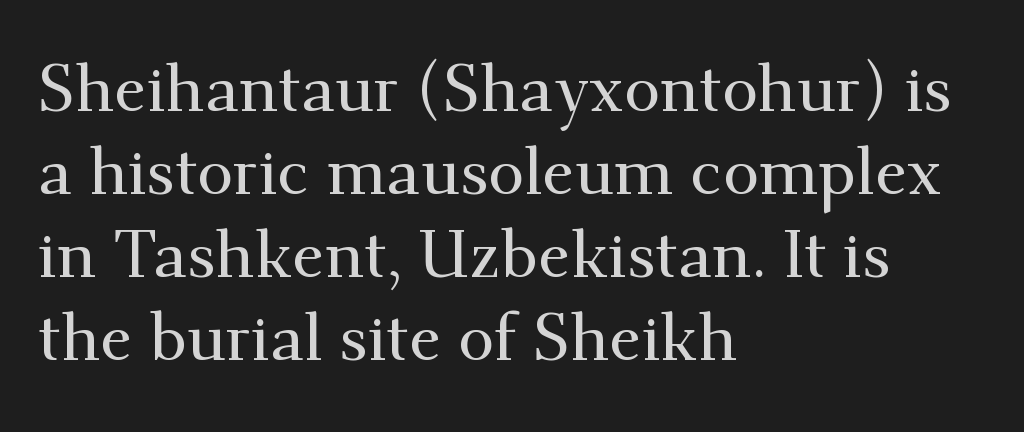
{"serif": "yes", "italic": "no", "width": "normal", "stroke_contrast": "medium", "x_height": "small", "monospaced": "no", "underline": "no", "align": "left", "line_spacing": "normal", "line_spacing_ratio": 1.26, "letter_spacing": "normal", "letter_spacing_em": 0.0, "glyph_px": 66}
